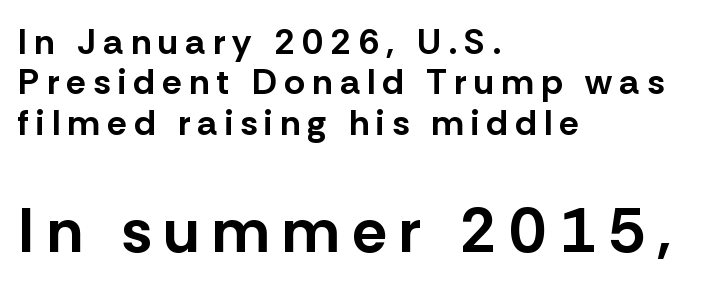
Notice how the passage keeps a crisp vertical edge on the left only. Tall strokes in this sample are plumb rather than angled. Two sizes are in play, and the larger belongs to the second block. The characters display no serif detailing; their extremities are plain. Do the characters align in a grid? No, the font is proportional.
